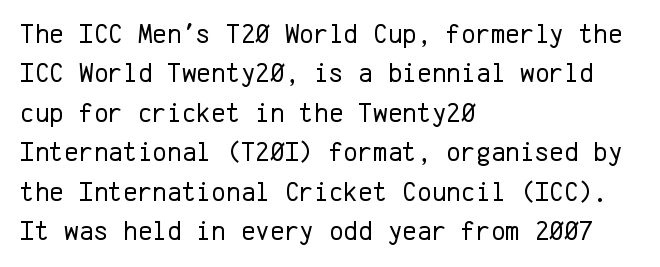
Q: Is the text bold? A: No.
Q: Is the text italic (slanted)? A: No, it is upright.
Q: Is the typeface a serif or a sans-serif typeface? A: Sans-serif.
Q: Is the text underlined? A: No.
Q: How is the paragraph aligned? A: Left-aligned.
Q: Is the spacing between letters normal or unusually wide? A: Normal.
Q: Is the spacing between lines tight, normal or loose? A: Normal.
Q: Width (condensed, normal, or wide)? A: Normal.
Q: Stroke contrast? A: Low.
Q: x-height? A: Medium.
Q: Monospaced? A: Yes.
